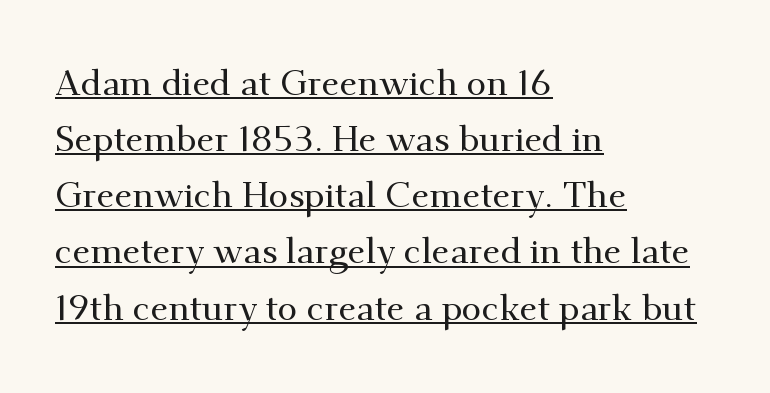
{"serif": "yes", "italic": "no", "width": "normal", "stroke_contrast": "medium", "x_height": "small", "monospaced": "no", "underline": "yes", "align": "left", "line_spacing": "normal", "line_spacing_ratio": 1.56, "letter_spacing": "normal", "letter_spacing_em": 0.0, "glyph_px": 36}
